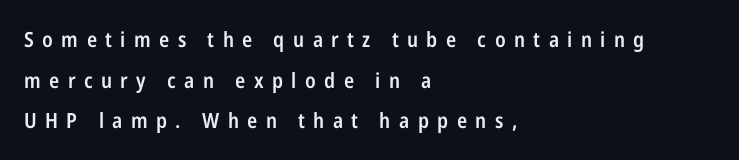
Q: Is the text bold? A: Semi-bold.
Q: Is the text italic (slanted)? A: No, it is upright.
Q: Is the text underlined? A: No.
Q: How is the paragraph aligned? A: Left-aligned.
Q: Is the spacing between letters normal or unusually wide? A: Unusually wide.
Q: Is the spacing between lines tight, normal or loose? A: Loose.
